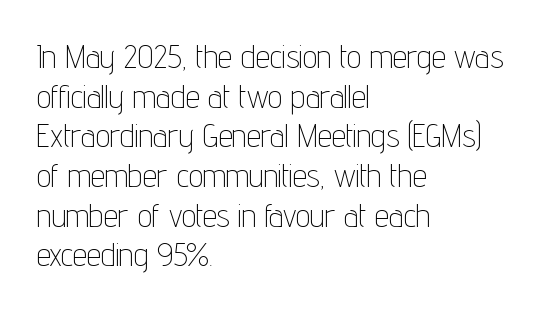
Q: Is the text bold? A: No.
Q: Is the text italic (slanted)? A: No, it is upright.
Q: Is the typeface a serif or a sans-serif typeface? A: Sans-serif.
Q: Is the text underlined? A: No.
Q: How is the paragraph aligned? A: Left-aligned.
Q: Is the spacing between letters normal or unusually wide? A: Normal.
Q: Width (condensed, normal, or wide)? A: Condensed.
Q: Stroke contrast? A: Low.
Q: x-height? A: Medium.
Q: Monospaced? A: No.
